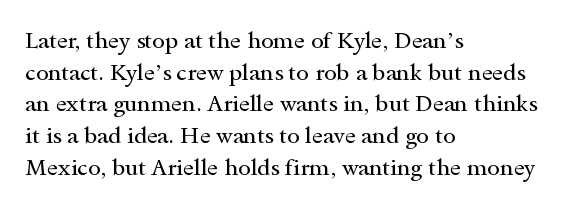
A roman cut, with each character standing at attention. Line spacing here is normal. The text block is weighted toward the left margin, trailing off unevenly rightward. Lines of text with bare space underneath. Nothing unusual about the tracking: characters are spaced as the font intends. A quiet, ordinary-to-light weight characterises the typeface.
